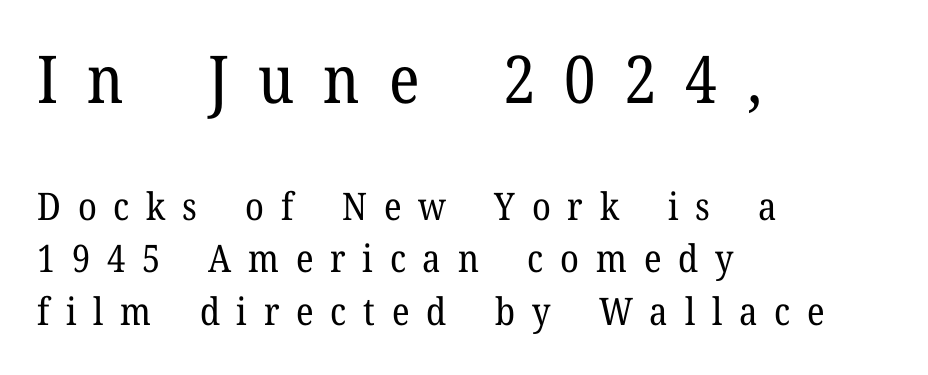
Q: Is the text bold? A: No.
Q: Is the text italic (slanted)? A: No, it is upright.
Q: Is the typeface a serif or a sans-serif typeface? A: Serif.
Q: Is the text underlined? A: No.
Q: How is the paragraph aligned? A: Left-aligned.
Q: Is the spacing between letters normal or unusually wide? A: Unusually wide.
Q: Is the spacing between lines tight, normal or loose? A: Normal.
Q: Which block of text is set in a larger size, the first (top) or the second (bottom)? A: The first (top) one.
Q: Width (condensed, normal, or wide)? A: Normal.
Q: Stroke contrast? A: Low.
Q: x-height? A: Medium.
Q: Monospaced? A: No.
